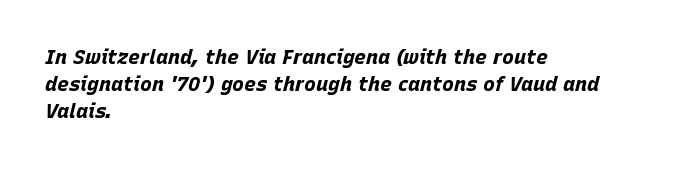
Q: Is the text bold? A: Yes.
Q: Is the text italic (slanted)? A: Yes, it leans right by about 15 degrees.
Q: Is the text underlined? A: No.
Q: How is the paragraph aligned? A: Left-aligned.
Q: Is the spacing between letters normal or unusually wide? A: Normal.
Q: Is the spacing between lines tight, normal or loose? A: Normal.
